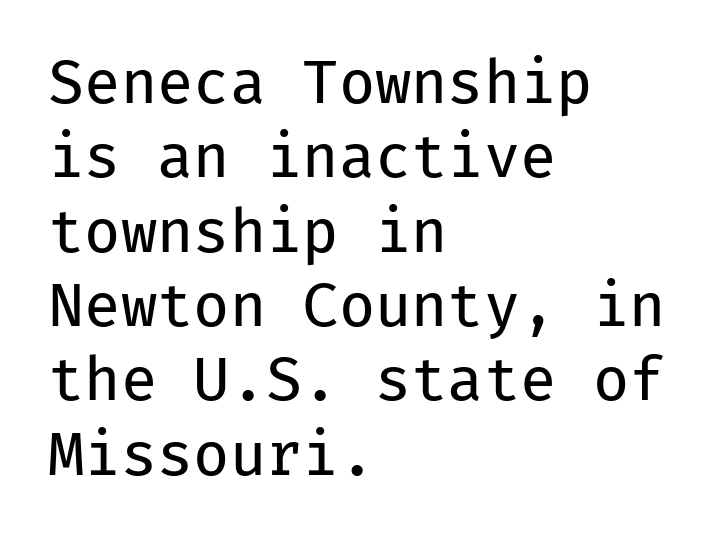
The image shows 59 px regular-weight sans-serif type, upright, monospaced; set left-aligned, normal line spacing (1.26x), normal letter spacing, not underlined; low stroke contrast and a medium x-height.
